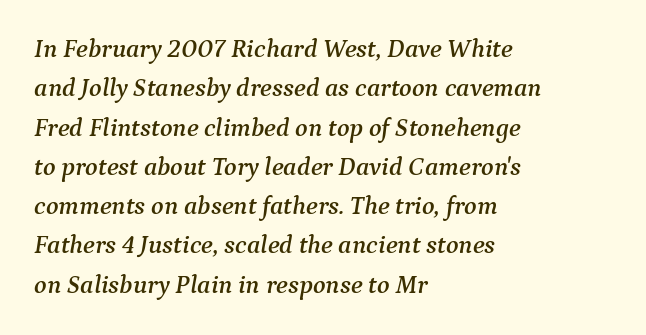
The image shows 26 px text type, italic (leaning right); set left-aligned, normal line spacing (1.51x), normal letter spacing, not underlined.
